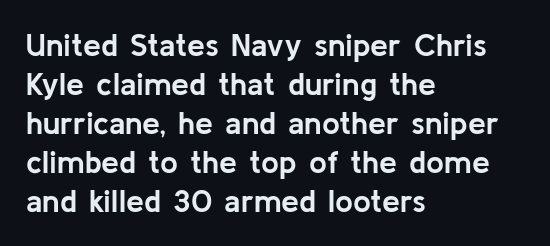
The image shows 32 px semibold sans-serif type, upright; set left-aligned, line spacing 1.22x, normal letter spacing, not underlined; low stroke contrast and a medium x-height.
